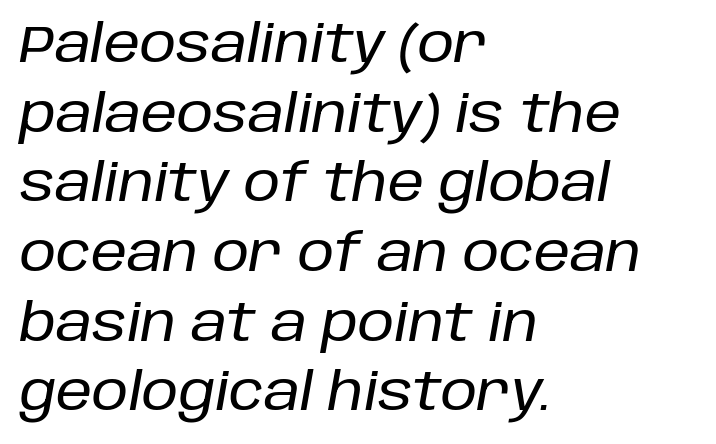
{"italic": "yes", "lean": "right", "slant_degrees": 10, "width": "normal", "stroke_contrast": "low", "x_height": "large", "monospaced": "no", "underline": "no", "align": "left", "line_spacing": "normal", "line_spacing_ratio": 1.34, "letter_spacing": "normal", "letter_spacing_em": 0.0, "glyph_px": 52}
